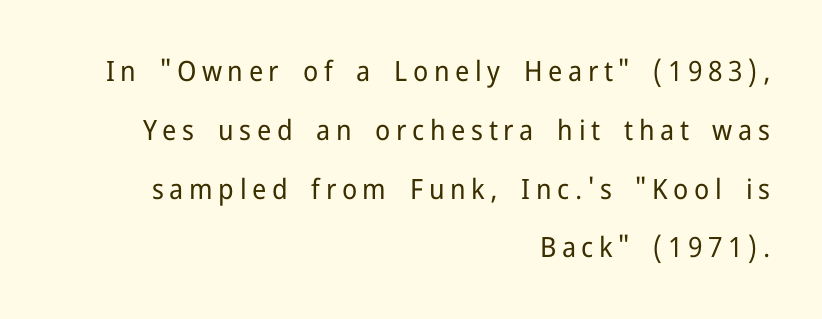
Observe the wide spacing: letters keep a clear distance from each other. Compared with a typical body face, this is equally light or lighter still. The passage shown is typed in a proportional face where columns would drift. These lines were composed using upright roman letters.
